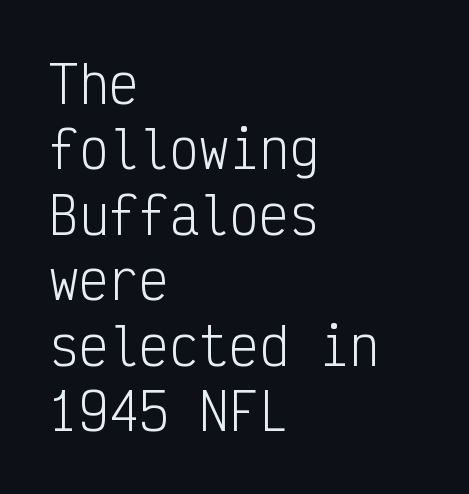
The image shows 50 px light, condensed sans-serif type, upright, monospaced; set left-aligned, normal line spacing (1.31x), normal letter spacing, not underlined; low stroke contrast and a medium x-height.
